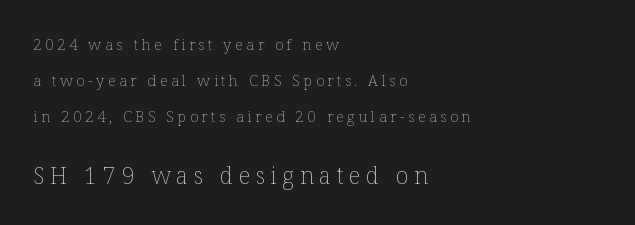
The image shows 23 px text type, upright; set left-aligned, loose line spacing (2.4x), unusually wide letter spacing (+0.24 em), not underlined; the second (bottom) block is 1.53x larger.
